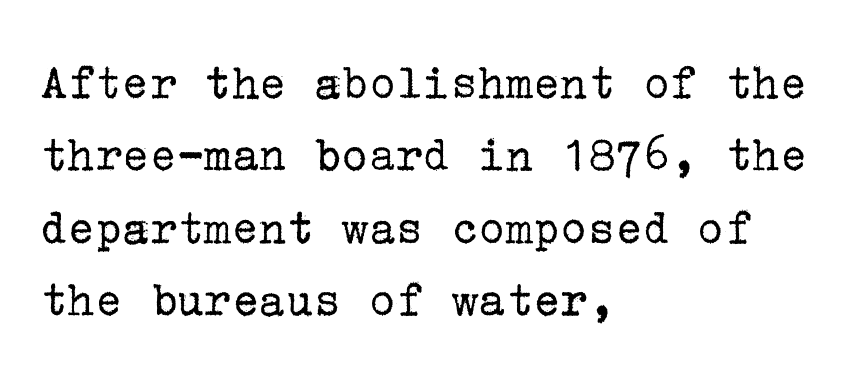
The image shows 51 px regular-weight serif type, upright; set left-aligned, normal line spacing (1.42x), normal letter spacing, not underlined; low stroke contrast and a medium x-height.
